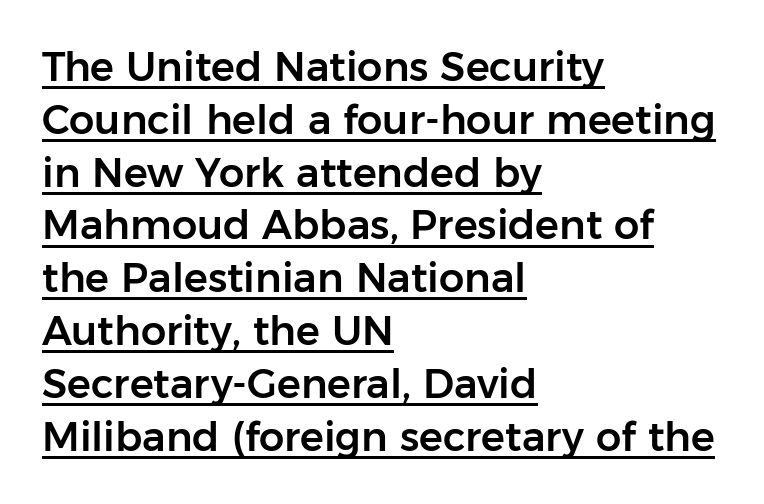
The image shows 40 px sans-serif type, upright; set left-aligned, normal line spacing (1.32x), normal letter spacing, underlined; low stroke contrast and a medium x-height.
